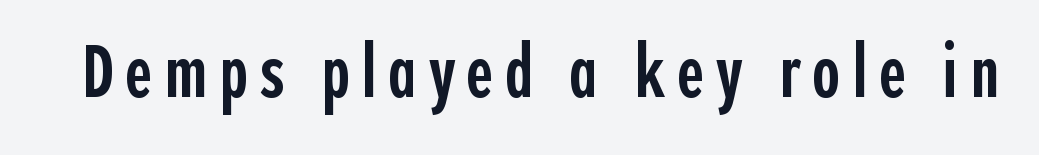
A typesetter would label this face a sans. The foot of each line stays bare and open. The rendering uses natural spacing where letterforms have individual widths. This is the regular roman posture of the typeface. Set as a demibold, roughly 600 on the weight scale.
